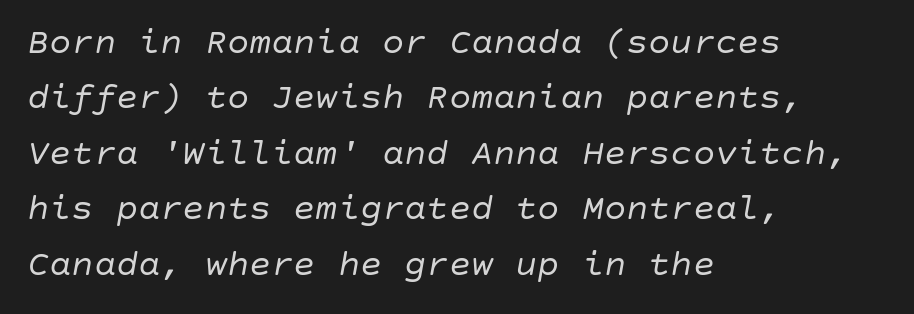
Q: Is the text bold? A: No.
Q: Is the text italic (slanted)? A: Yes, it leans right by about 10 degrees.
Q: Is the text underlined? A: No.
Q: How is the paragraph aligned? A: Left-aligned.
Q: Is the spacing between letters normal or unusually wide? A: Normal.
Q: Is the spacing between lines tight, normal or loose? A: Normal.
Q: Width (condensed, normal, or wide)? A: Normal.
Q: Stroke contrast? A: Low.
Q: x-height? A: Large.
